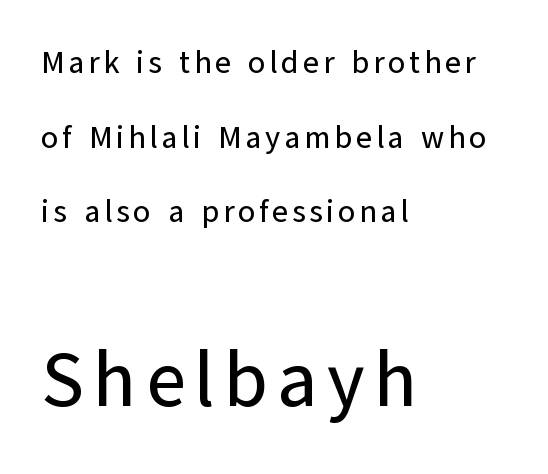
In terms of letterform style, serifs are entirely absent. Notice how the passage keeps a crisp vertical edge on the left only. Unlike italic type, these characters show no tilt at all. Compare the two chunks: the lower has the greater cap height.
